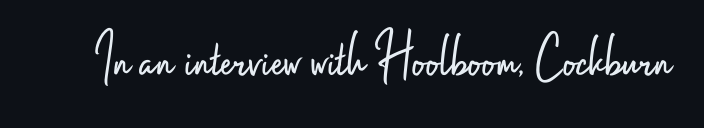
{"serif": "no", "bold": "no", "weight": "light", "width": "condensed", "stroke_contrast": "low", "x_height": "small", "monospaced": "no", "underline": "no", "letter_spacing": "normal", "letter_spacing_em": 0.0, "glyph_px": 63}
